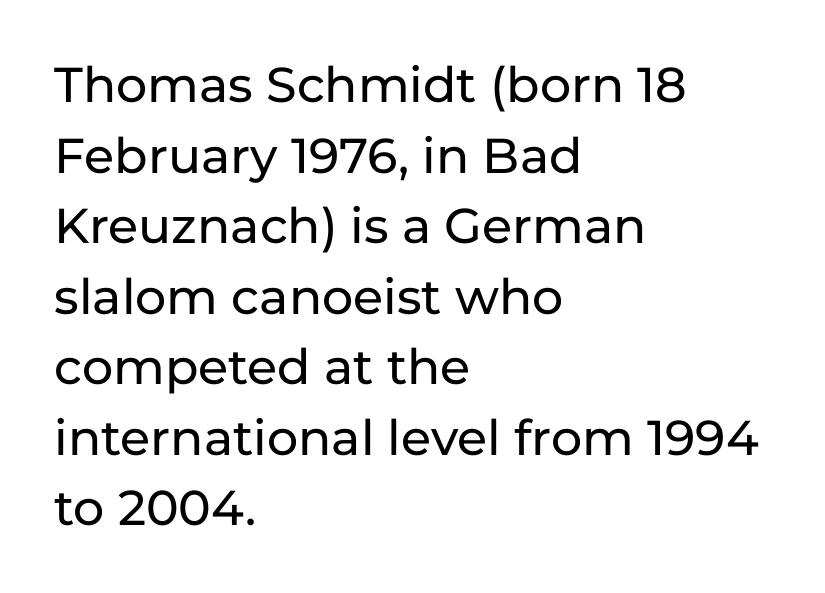
The image shows 49 px sans-serif type, upright; set left-aligned, normal line spacing (1.44x), normal letter spacing, not underlined; low stroke contrast and a medium x-height.
